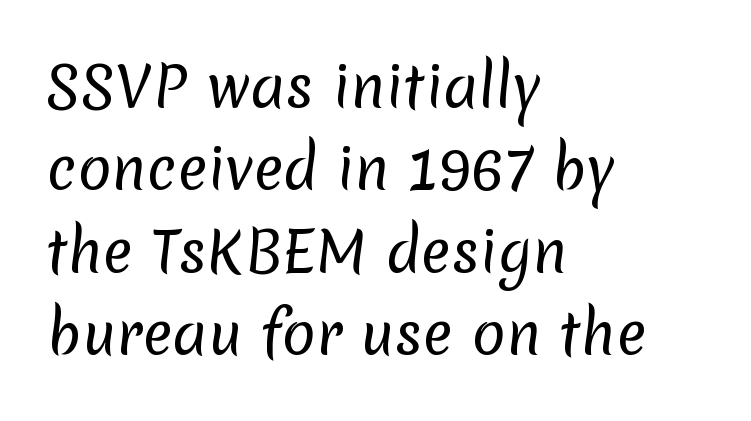
{"serif": "no", "bold": "no", "weight": "regular", "width": "normal", "stroke_contrast": "low", "x_height": "medium", "monospaced": "no", "underline": "no", "align": "left", "line_spacing": "normal", "line_spacing_ratio": 1.47, "letter_spacing": "normal", "letter_spacing_em": 0.0, "glyph_px": 56}
